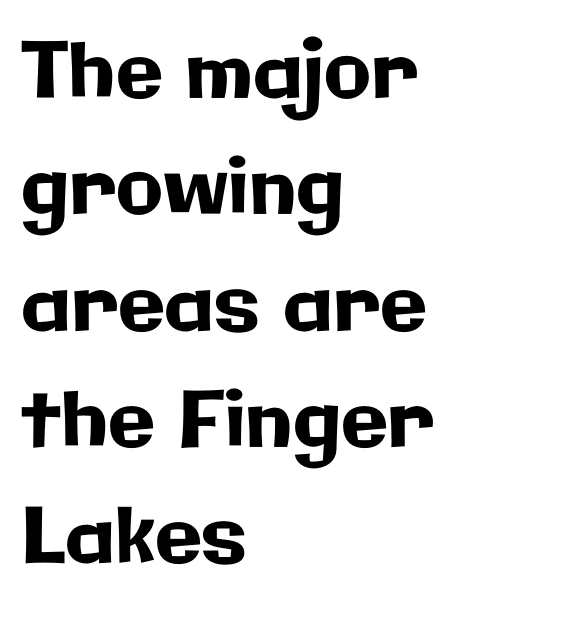
Q: Is the text italic (slanted)? A: No, it is upright.
Q: Is the typeface a serif or a sans-serif typeface? A: Sans-serif.
Q: Is the text underlined? A: No.
Q: How is the paragraph aligned? A: Left-aligned.
Q: Is the spacing between letters normal or unusually wide? A: Normal.
Q: Is the spacing between lines tight, normal or loose? A: Normal.
Q: Width (condensed, normal, or wide)? A: Normal.
Q: Stroke contrast? A: Low.
Q: x-height? A: Medium.
Q: Monospaced? A: No.
